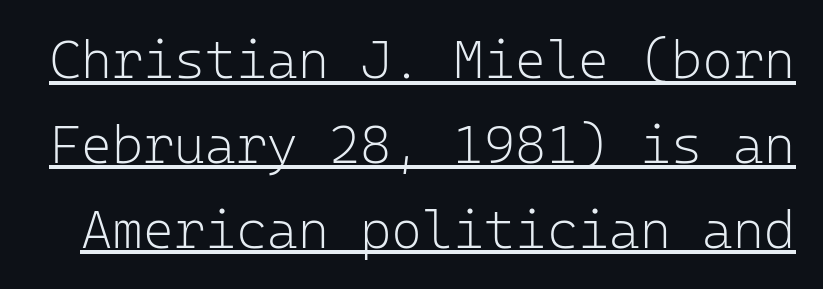
Q: Is the text bold? A: No.
Q: Is the text italic (slanted)? A: No, it is upright.
Q: Is the typeface a serif or a sans-serif typeface? A: Sans-serif.
Q: Is the text underlined? A: Yes.
Q: Is the spacing between letters normal or unusually wide? A: Normal.
Q: Is the spacing between lines tight, normal or loose? A: Normal.
Q: Width (condensed, normal, or wide)? A: Normal.
Q: Stroke contrast? A: Low.
Q: x-height? A: Medium.
Q: Monospaced? A: Yes.
